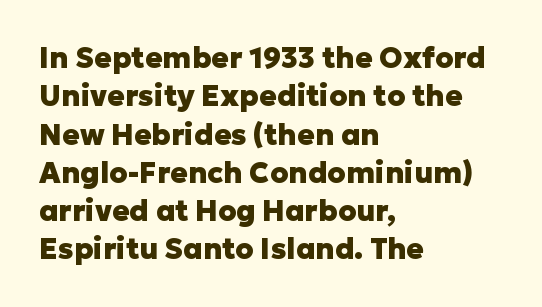
The image shows 29 px heavy sans-serif type, upright; set left-aligned, normal line spacing (1.32x), normal letter spacing, not underlined; low stroke contrast and a medium x-height.
